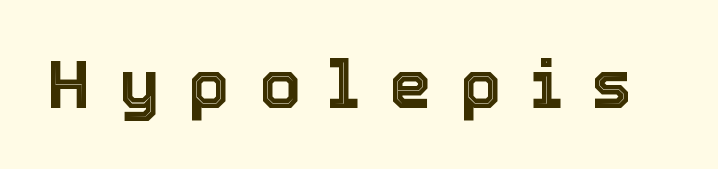
Q: Is the text italic (slanted)? A: No, it is upright.
Q: Is the text underlined? A: No.
Q: Is the spacing between letters normal or unusually wide? A: Unusually wide.
Q: Width (condensed, normal, or wide)? A: Normal.
Q: x-height? A: Medium.
Q: Monospaced? A: No.
